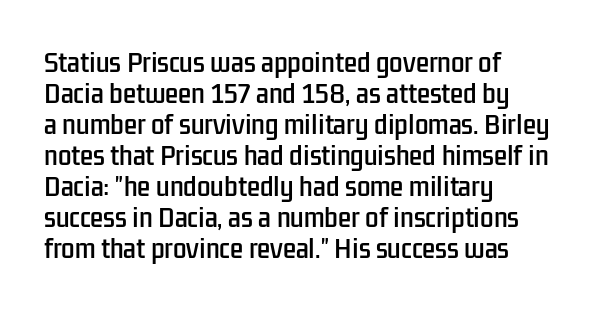
{"italic": "no", "underline": "no", "align": "left", "line_spacing": "normal", "line_spacing_ratio": 1.29, "letter_spacing": "normal", "letter_spacing_em": 0.0, "glyph_px": 24}
